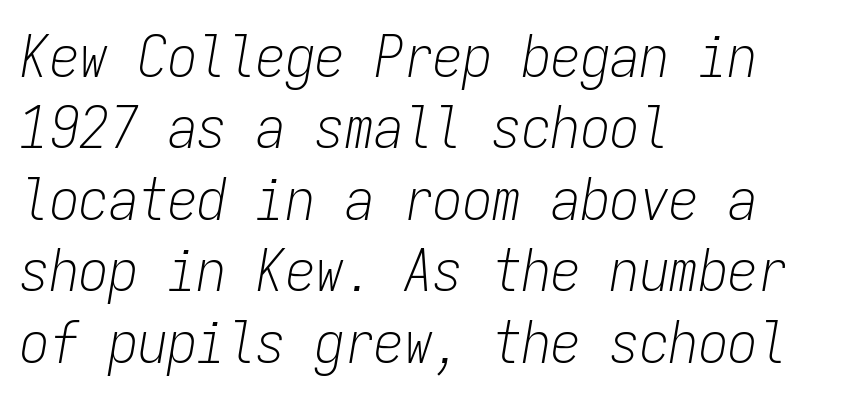
Inter-character spacing is left at the font's built-in metrics. Vertical stems look standard width or narrower in stroke. Alignment: flush left. A clean baseline with only descenders dipping below it. The whole block is typeset with a tilt.
